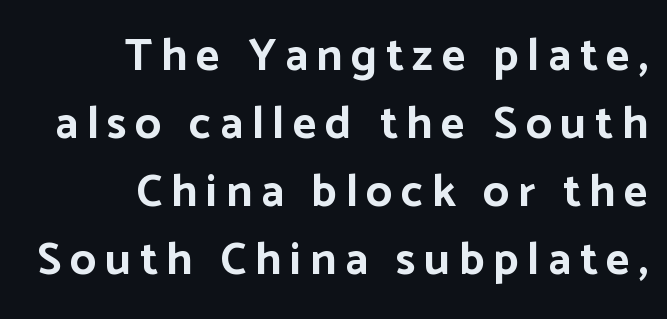
{"serif": "no", "italic": "no", "bold": "yes", "weight": "bold", "width": "normal", "stroke_contrast": "low", "x_height": "medium", "monospaced": "no", "underline": "no", "align": "right", "line_spacing": "normal", "line_spacing_ratio": 1.48, "glyph_px": 46}
